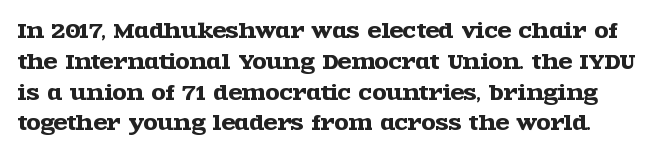
The image shows 20 px text type, upright; set normal line spacing (1.54x), normal letter spacing, not underlined.
